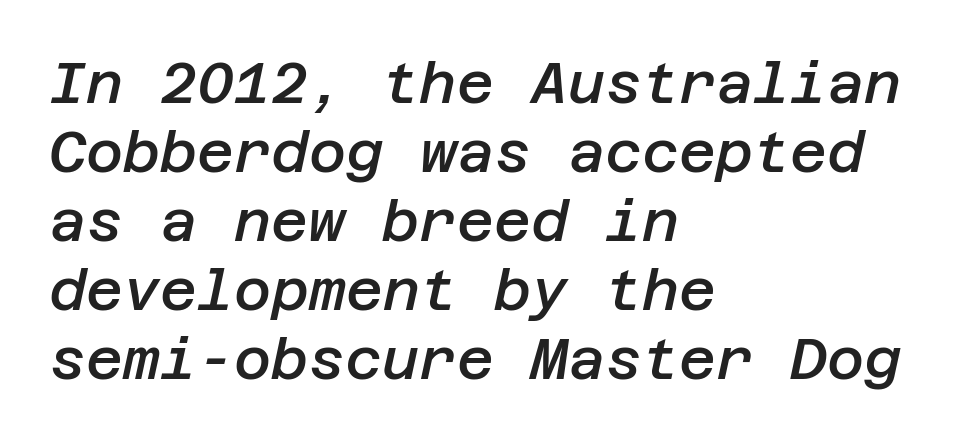
Caption: standard tracking, unaltered. The characters look somewhat weighty, a semibold short of true bold. The passage is arranged the way most books set body copy — flush left. Has an underline been added? It has not. Characters are canted at an angle relative to the baseline's perpendicular.
